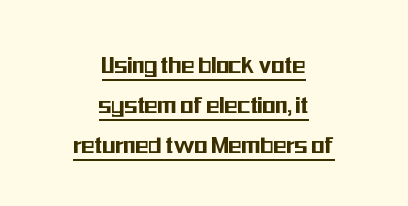
The image shows 27 px text type, upright; set centered, normal line spacing (1.48x), normal letter spacing, underlined.
